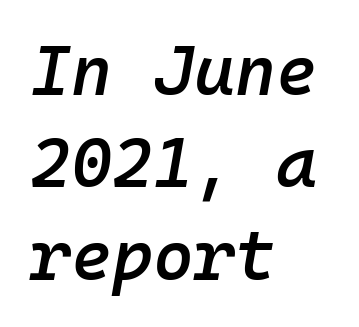
{"italic": "yes", "lean": "right", "slant_degrees": 10, "bold": "semi", "weight": "semibold", "width": "normal", "stroke_contrast": "low", "x_height": "medium", "monospaced": "yes", "underline": "no", "align": "left", "line_spacing": "normal", "line_spacing_ratio": 1.32, "letter_spacing": "normal", "letter_spacing_em": 0.0, "glyph_px": 70}
